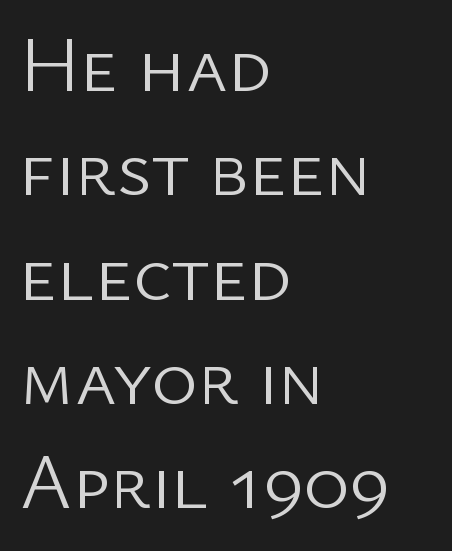
The image shows 79 px light sans-serif type, upright; set left-aligned, normal line spacing (1.32x), normal letter spacing, not underlined; low stroke contrast and a medium x-height.
